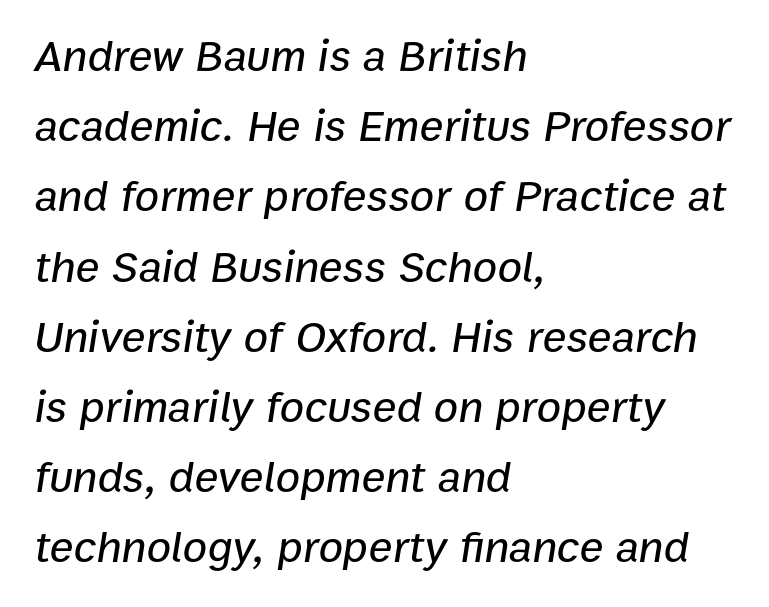
The image shows 45 px text type, italic (leaning right); set left-aligned, normal line spacing (1.56x), normal letter spacing, not underlined; low stroke contrast and a medium x-height.
